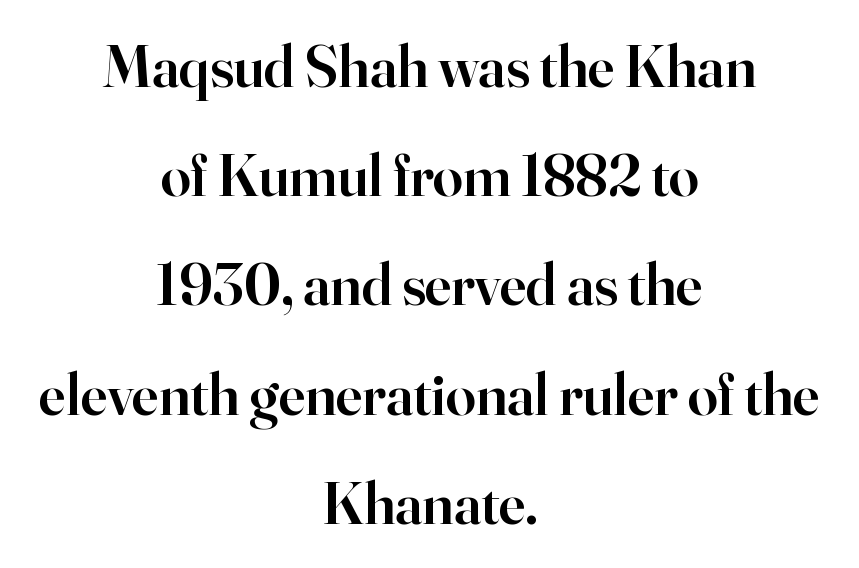
The image shows 60 px semibold serif type, upright; set centered, line spacing 1.82x, normal letter spacing, not underlined; high stroke contrast and a small x-height.
